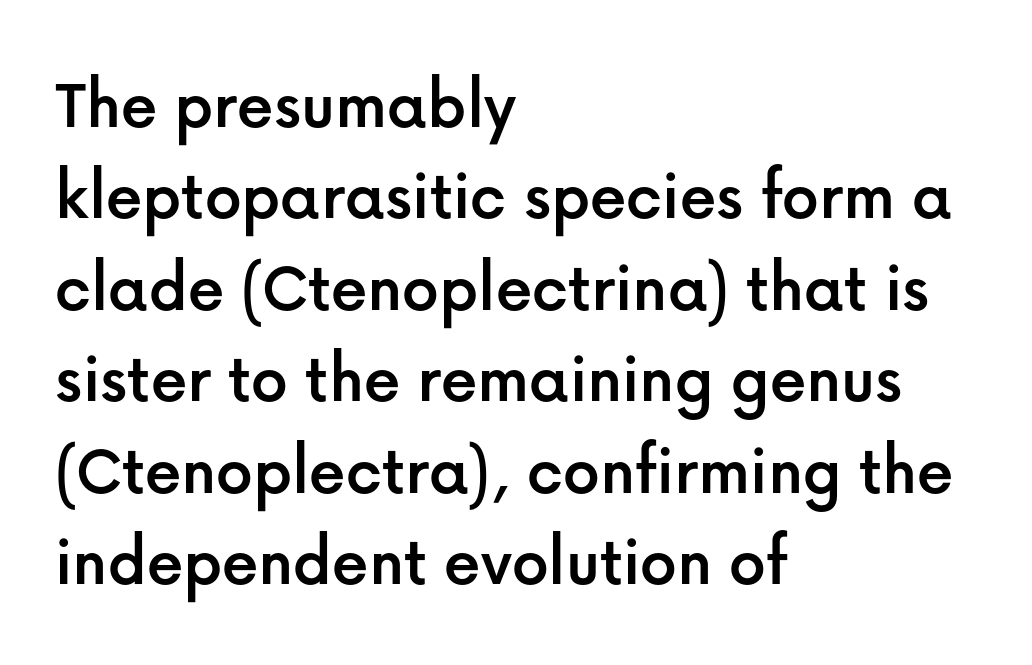
The image shows 72 px sans-serif type, upright; set left-aligned, normal line spacing (1.27x), normal letter spacing, not underlined; low stroke contrast and a medium x-height.
